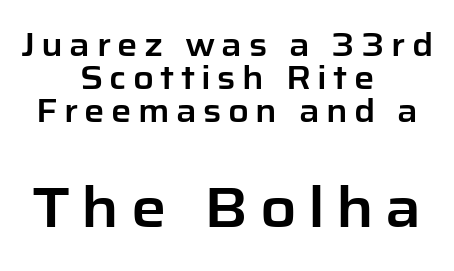
The image shows 56 px sans-serif type, upright; set centered, tight line spacing (1.03x), unusually wide letter spacing (+0.2 em), not underlined; the second (bottom) block is 1.75x larger; low stroke contrast and a medium x-height.
